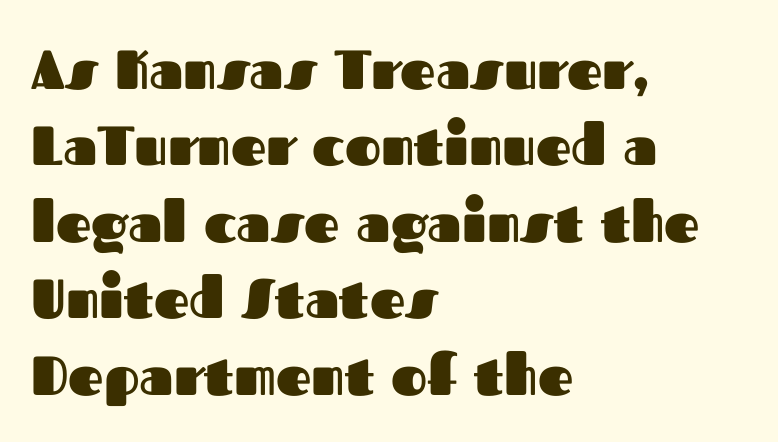
The image shows 55 px heavy sans-serif type, upright; set left-aligned, normal line spacing (1.39x), normal letter spacing, not underlined; medium stroke contrast and a medium x-height.
